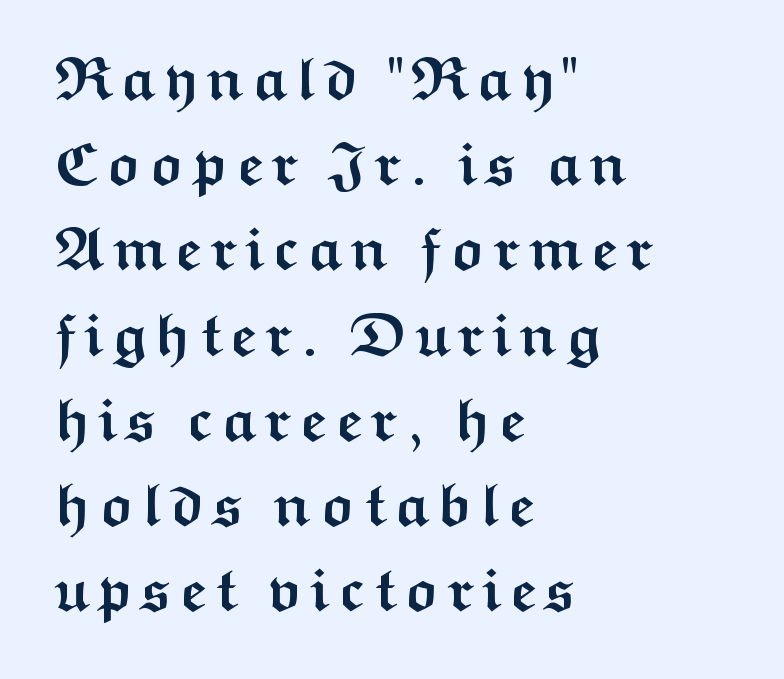
Q: Is the text bold? A: Yes.
Q: Is the text italic (slanted)? A: No, it is upright.
Q: Is the typeface a serif or a sans-serif typeface? A: Sans-serif.
Q: Is the text underlined? A: No.
Q: How is the paragraph aligned? A: Left-aligned.
Q: Is the spacing between lines tight, normal or loose? A: Normal.
Q: Width (condensed, normal, or wide)? A: Wide.
Q: Stroke contrast? A: Medium.
Q: x-height? A: Medium.
Q: Monospaced? A: No.
